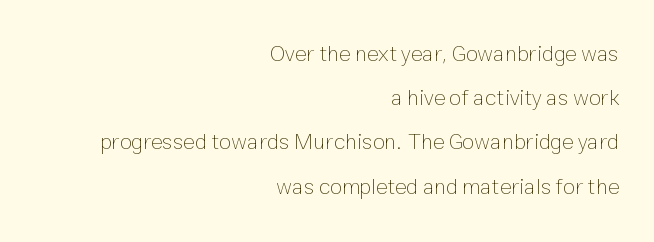
Q: Is the text bold? A: No.
Q: Is the text italic (slanted)? A: No, it is upright.
Q: Is the text underlined? A: No.
Q: How is the paragraph aligned? A: Right-aligned.
Q: Is the spacing between letters normal or unusually wide? A: Normal.
Q: Is the spacing between lines tight, normal or loose? A: Loose.
